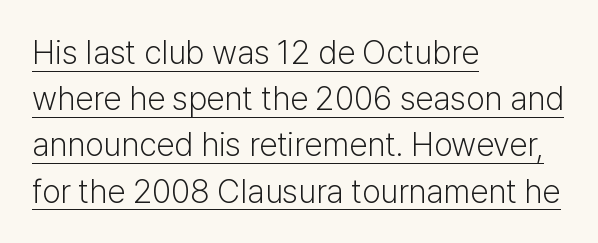
Q: Is the text bold? A: No.
Q: Is the text italic (slanted)? A: No, it is upright.
Q: Is the typeface a serif or a sans-serif typeface? A: Sans-serif.
Q: Is the text underlined? A: Yes.
Q: How is the paragraph aligned? A: Left-aligned.
Q: Is the spacing between letters normal or unusually wide? A: Normal.
Q: Is the spacing between lines tight, normal or loose? A: Normal.
Q: Width (condensed, normal, or wide)? A: Normal.
Q: Stroke contrast? A: Low.
Q: x-height? A: Medium.
Q: Monospaced? A: No.
